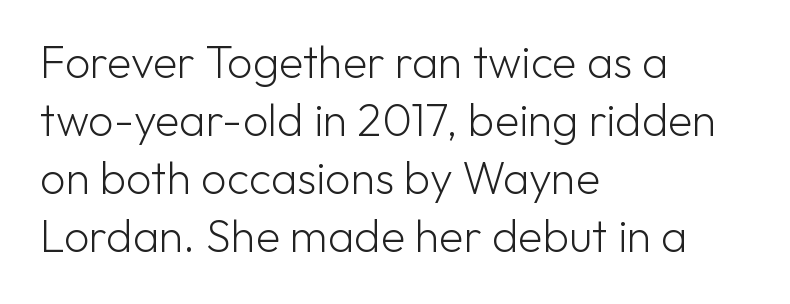
Upright lettering throughout. The face used here is a sans, in the tradition of grotesques and geometrics. A classic flush-left, rag-right setting is used for this passage. Heft: none added — not bold. The foot of each line stays bare and open. Character widths vary here, with narrow letters taking less room than wide ones.
